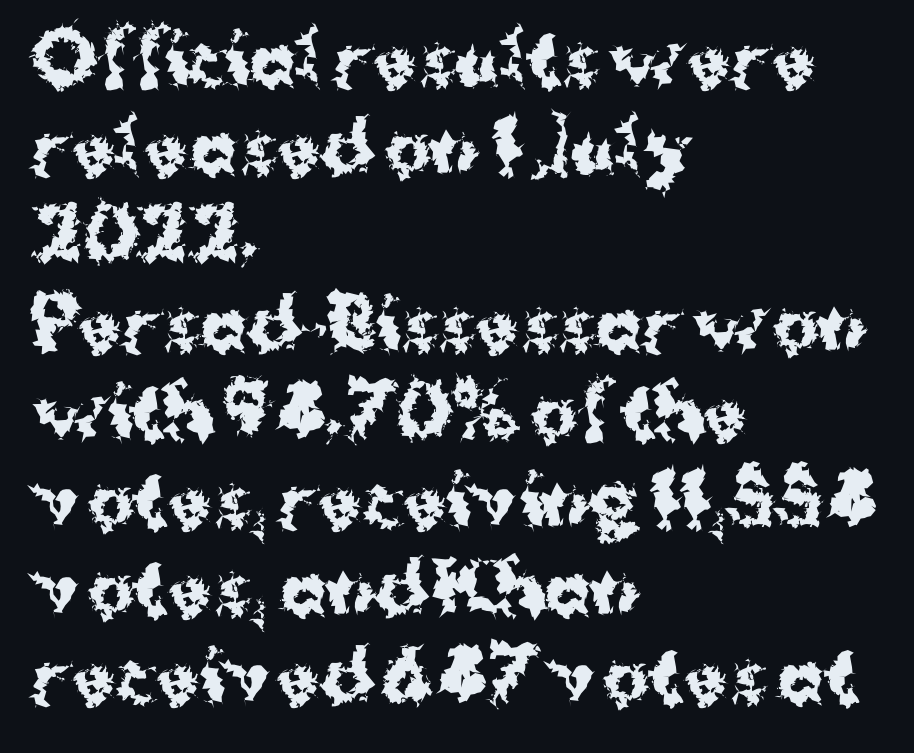
{"serif": "no", "italic": "no", "bold": "yes", "weight": "bold", "width": "normal", "stroke_contrast": "medium", "x_height": "medium", "monospaced": "no", "underline": "no", "align": "left", "line_spacing": "normal", "line_spacing_ratio": 1.26, "letter_spacing": "normal", "letter_spacing_em": 0.0, "glyph_px": 70}
